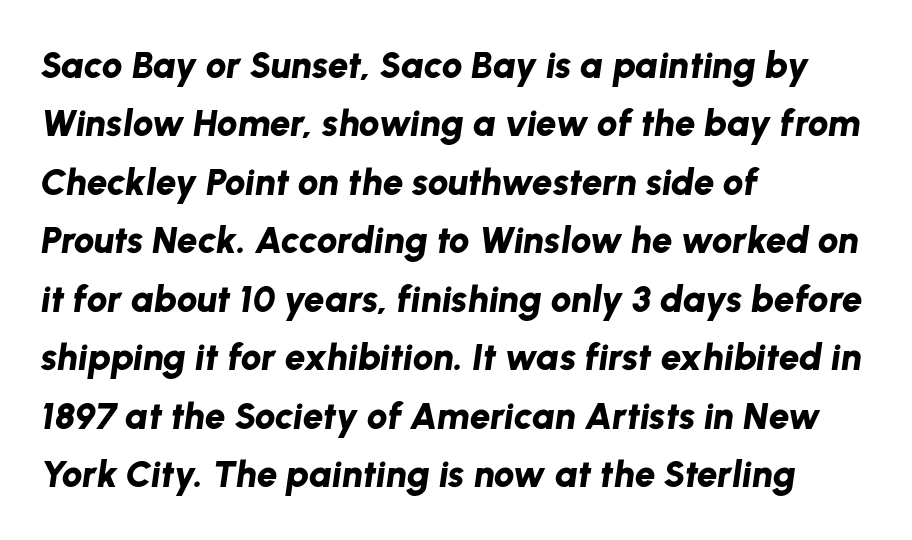
The image shows 37 px bold type, italic (leaning right); set left-aligned, normal line spacing (1.58x), normal letter spacing, not underlined; low stroke contrast and a medium x-height.
